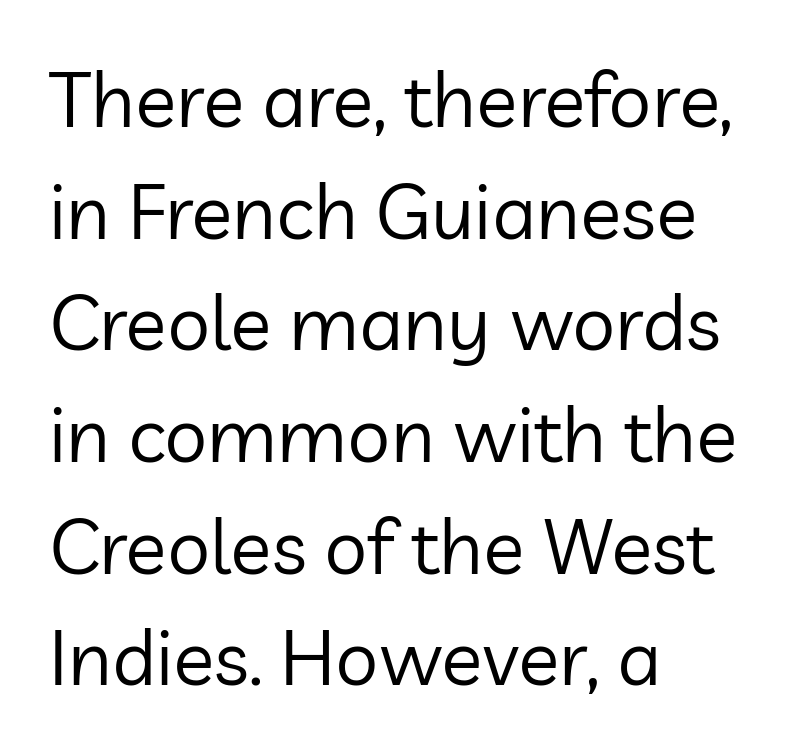
Q: Is the text bold? A: No.
Q: Is the text italic (slanted)? A: No, it is upright.
Q: Is the typeface a serif or a sans-serif typeface? A: Sans-serif.
Q: Is the text underlined? A: No.
Q: How is the paragraph aligned? A: Left-aligned.
Q: Is the spacing between letters normal or unusually wide? A: Normal.
Q: Is the spacing between lines tight, normal or loose? A: Normal.
Q: Width (condensed, normal, or wide)? A: Normal.
Q: Stroke contrast? A: Low.
Q: x-height? A: Medium.
Q: Monospaced? A: No.
